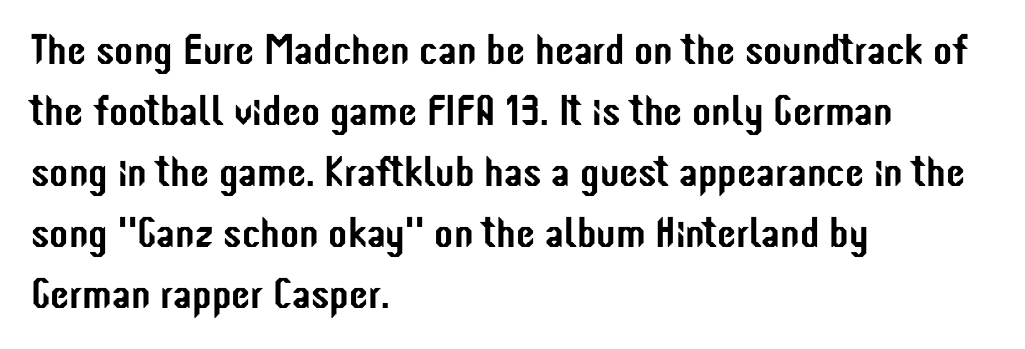
Q: Is the text italic (slanted)? A: No, it is upright.
Q: Is the typeface a serif or a sans-serif typeface? A: Sans-serif.
Q: Is the text underlined? A: No.
Q: How is the paragraph aligned? A: Left-aligned.
Q: Is the spacing between letters normal or unusually wide? A: Normal.
Q: Is the spacing between lines tight, normal or loose? A: Normal.
Q: Width (condensed, normal, or wide)? A: Condensed.
Q: Stroke contrast? A: Low.
Q: x-height? A: Medium.
Q: Monospaced? A: No.
